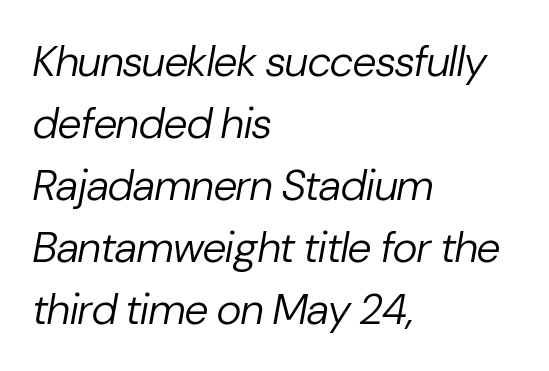
The image shows 43 px regular-weight type, italic (leaning right); set left-aligned, normal line spacing (1.44x), normal letter spacing, not underlined; low stroke contrast and a medium x-height.
